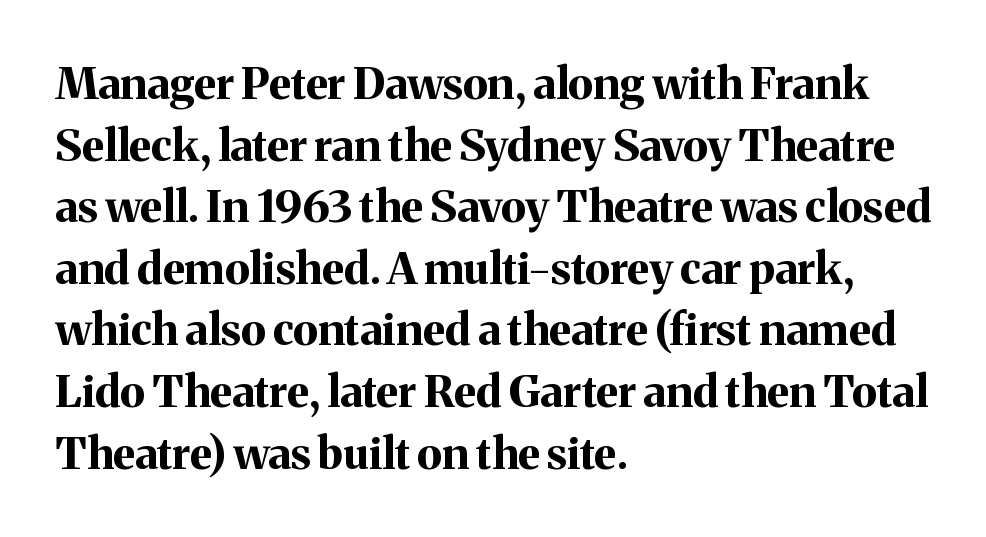
{"serif": "yes", "italic": "no", "bold": "yes", "weight": "bold", "width": "normal", "stroke_contrast": "medium", "x_height": "medium", "monospaced": "no", "underline": "no", "align": "left", "line_spacing": "normal", "line_spacing_ratio": 1.4, "letter_spacing": "normal", "letter_spacing_em": 0.0, "glyph_px": 44}
